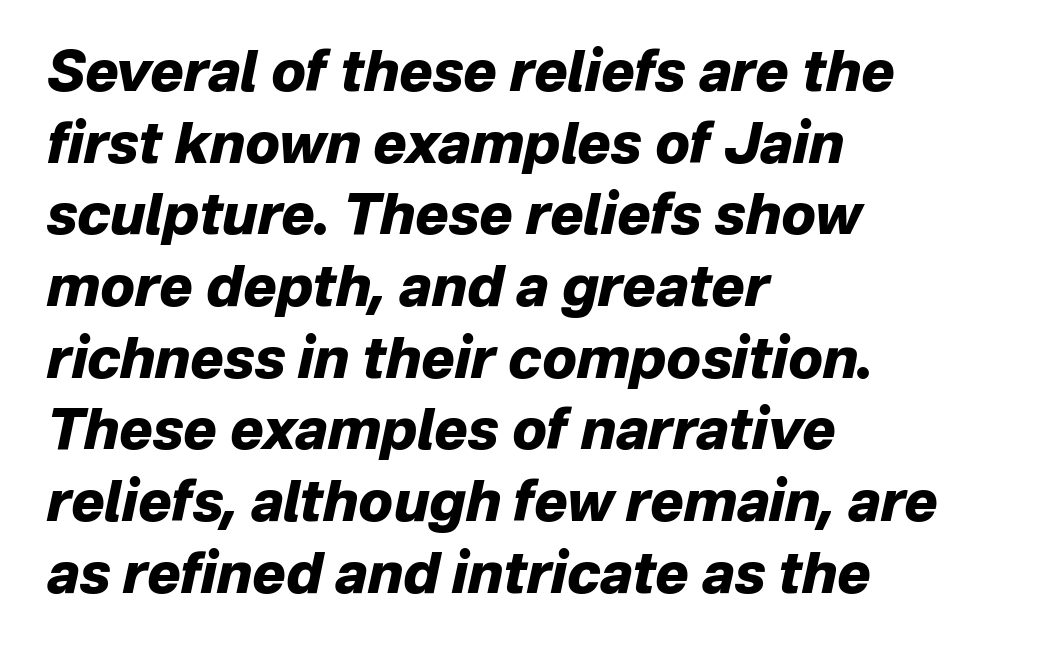
The image shows 56 px heavy type, italic (leaning right); set left-aligned, normal line spacing (1.28x), normal letter spacing, not underlined; low stroke contrast and a medium x-height.
